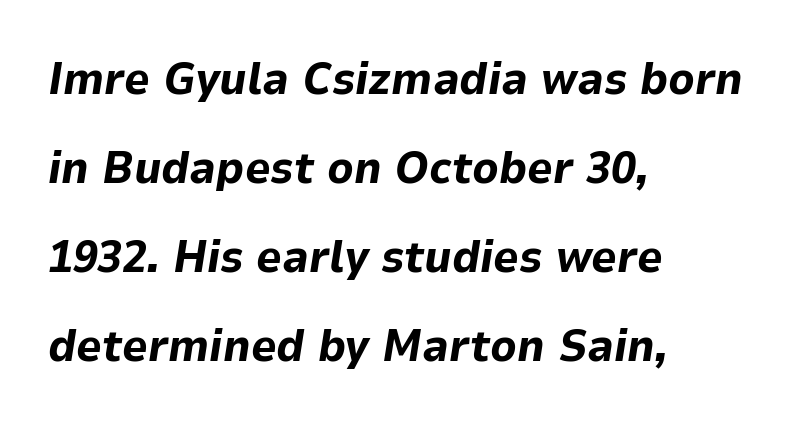
Q: Is the text bold? A: Yes.
Q: Is the text italic (slanted)? A: Yes, it leans right by about 9 degrees.
Q: Is the text underlined? A: No.
Q: How is the paragraph aligned? A: Left-aligned.
Q: Is the spacing between letters normal or unusually wide? A: Normal.
Q: Is the spacing between lines tight, normal or loose? A: Loose.
Q: Width (condensed, normal, or wide)? A: Normal.
Q: Stroke contrast? A: Low.
Q: x-height? A: Medium.
Q: Monospaced? A: No.
